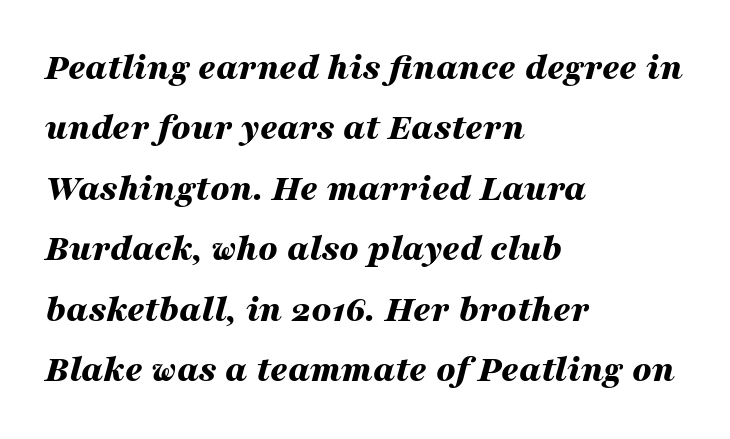
{"italic": "yes", "lean": "right", "slant_degrees": 16, "bold": "yes", "weight": "bold", "width": "wide", "stroke_contrast": "medium", "x_height": "medium", "monospaced": "no", "underline": "no", "align": "left", "line_spacing": "normal", "line_spacing_ratio": 1.59, "letter_spacing": "normal", "letter_spacing_em": 0.0, "glyph_px": 38}
